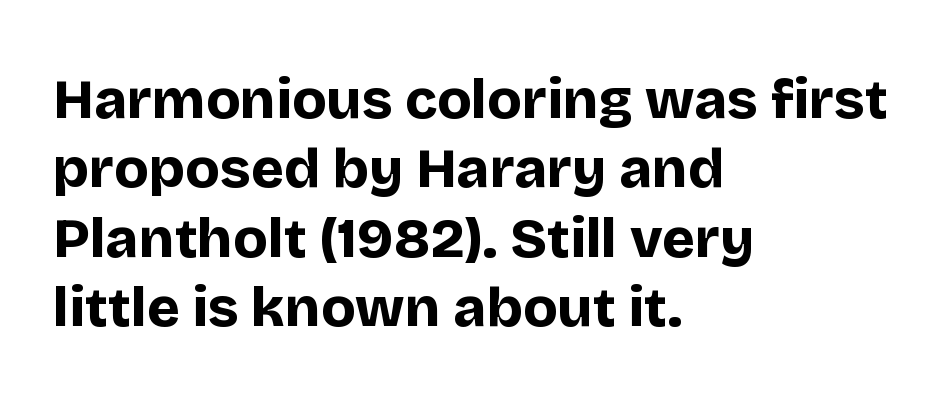
Q: Is the text bold? A: Yes.
Q: Is the text italic (slanted)? A: No, it is upright.
Q: Is the typeface a serif or a sans-serif typeface? A: Sans-serif.
Q: Is the text underlined? A: No.
Q: How is the paragraph aligned? A: Left-aligned.
Q: Is the spacing between letters normal or unusually wide? A: Normal.
Q: Width (condensed, normal, or wide)? A: Normal.
Q: Stroke contrast? A: Low.
Q: x-height? A: Large.
Q: Monospaced? A: No.
